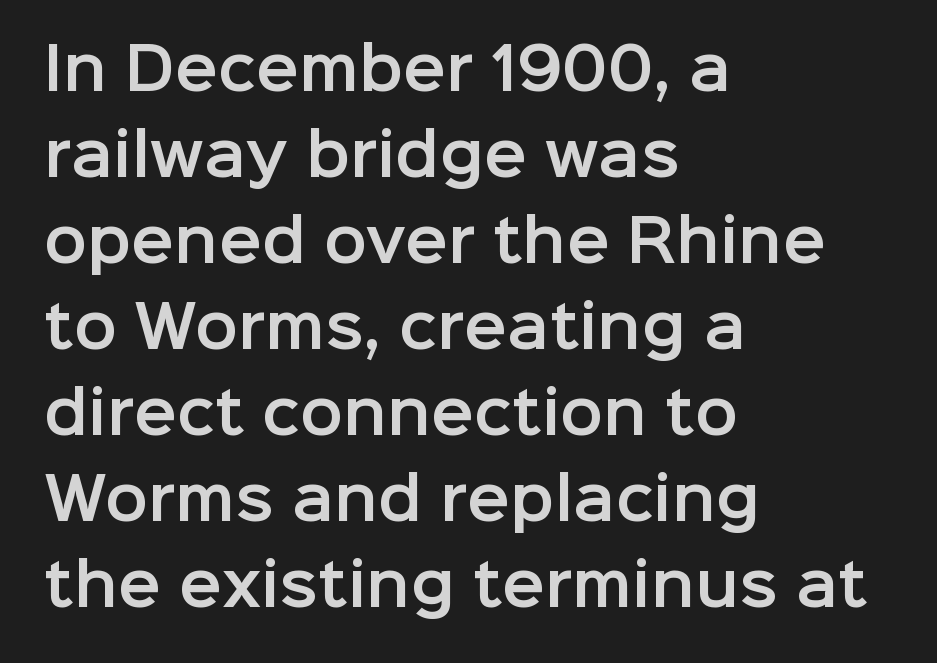
Any mark beneath the type? The region is blank. This sample uses plain, unmodified letter spacing. These lines are rendered in a variable-pitch font. Do the letters lean? They stand straight. The type family on display is of the sans-serif kind.
